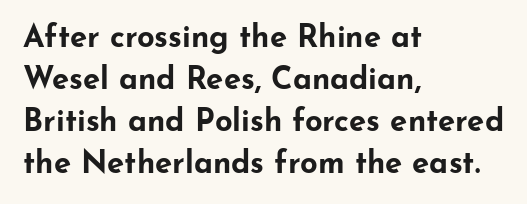
Q: Is the text bold? A: Yes.
Q: Is the text italic (slanted)? A: No, it is upright.
Q: Is the typeface a serif or a sans-serif typeface? A: Sans-serif.
Q: Is the text underlined? A: No.
Q: How is the paragraph aligned? A: Left-aligned.
Q: Is the spacing between letters normal or unusually wide? A: Normal.
Q: Is the spacing between lines tight, normal or loose? A: Normal.
Q: Width (condensed, normal, or wide)? A: Wide.
Q: Stroke contrast? A: Low.
Q: x-height? A: Small.
Q: Monospaced? A: No.
